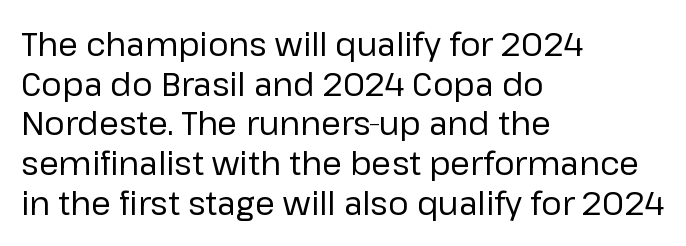
{"serif": "no", "italic": "no", "bold": "no", "weight": "regular", "width": "normal", "stroke_contrast": "low", "x_height": "medium", "monospaced": "no", "underline": "no", "align": "left", "line_spacing_ratio": 1.24, "letter_spacing": "normal", "letter_spacing_em": 0.0, "glyph_px": 32}
